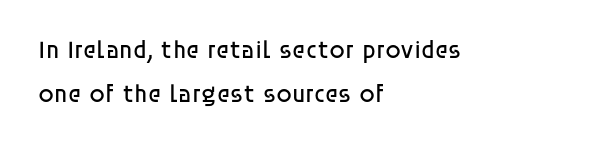
The image shows 25 px text type, upright; set left-aligned, line spacing 1.75x, normal letter spacing, not underlined.
